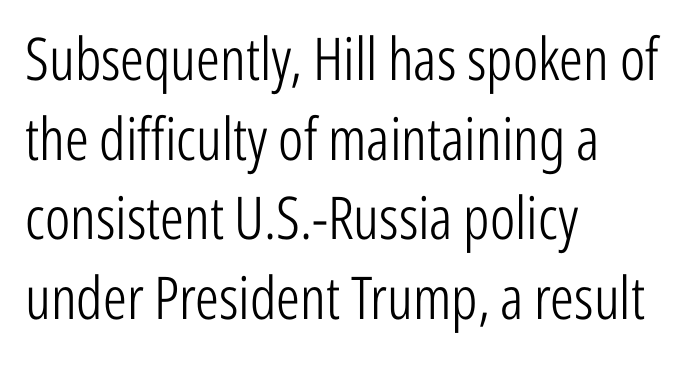
The image shows 59 px light, condensed sans-serif type, upright; set left-aligned, normal line spacing (1.35x), normal letter spacing, not underlined; low stroke contrast and a medium x-height.
